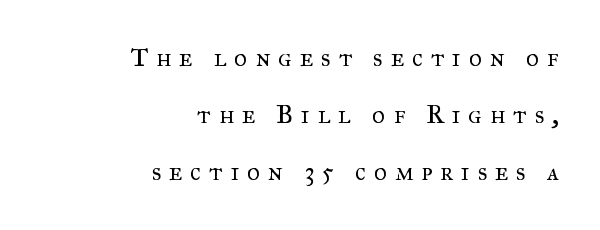
Q: Is the text bold? A: No.
Q: Is the text italic (slanted)? A: No, it is upright.
Q: Is the text underlined? A: No.
Q: How is the paragraph aligned? A: Right-aligned.
Q: Is the spacing between letters normal or unusually wide? A: Unusually wide.
Q: Is the spacing between lines tight, normal or loose? A: Loose.
